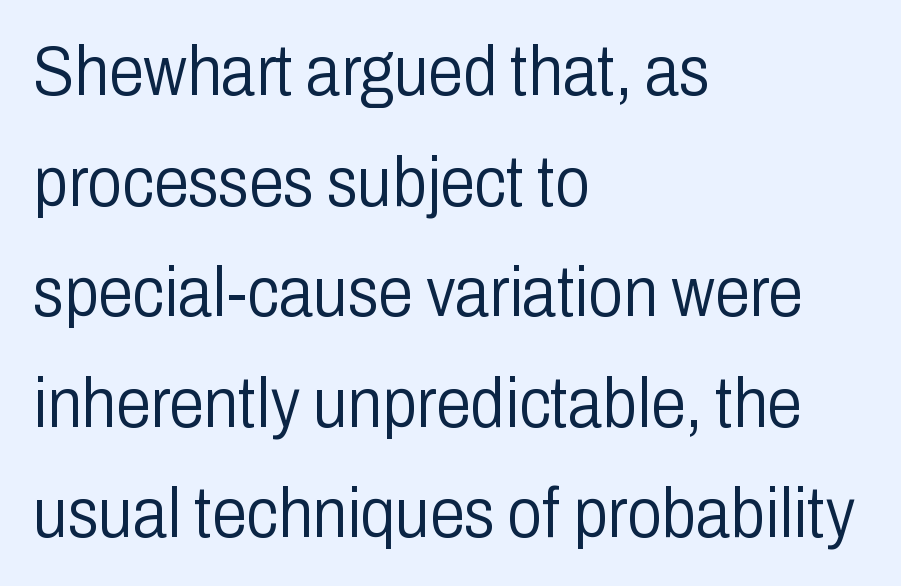
{"serif": "no", "italic": "no", "bold": "no", "weight": "light", "width": "condensed", "stroke_contrast": "low", "x_height": "medium", "monospaced": "no", "underline": "no", "align": "left", "line_spacing": "normal", "line_spacing_ratio": 1.58, "letter_spacing": "normal", "letter_spacing_em": 0.0, "glyph_px": 70}
